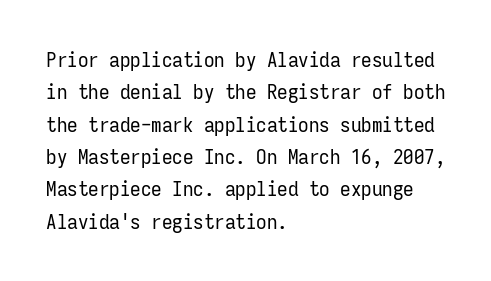
Words float on clear page, feet unadorned. Letters have the restrained weight of plain body copy at most. Horizontal alignment here is leftward, the default for most running prose. Whoever set this chose a conventional vertical rhythm. This sample uses an upright cut, with every glyph sitting square on the baseline.
